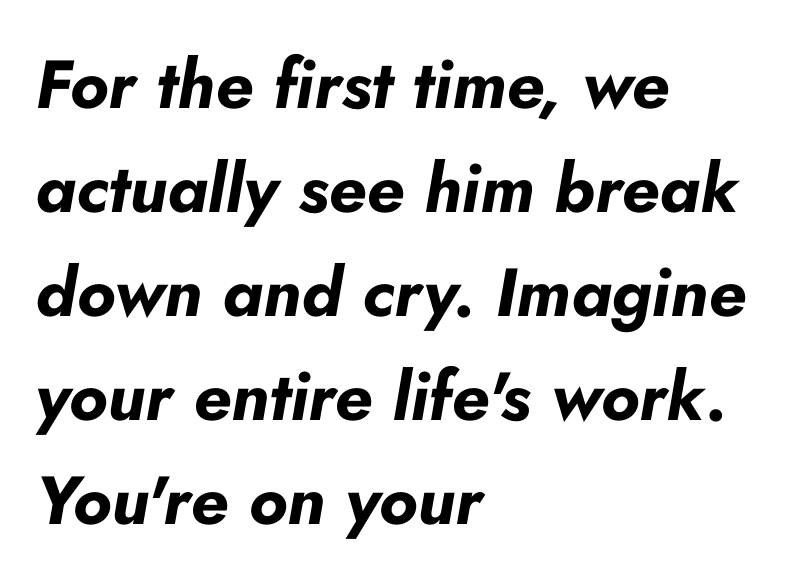
The image shows 68 px bold type, italic (leaning right); set left-aligned, normal line spacing (1.53x), normal letter spacing, not underlined; low stroke contrast and a small x-height.
